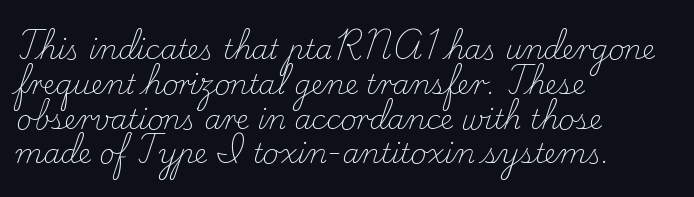
The image shows 27 px text type; set left-aligned, normal line spacing (1.29x), normal letter spacing, not underlined.
